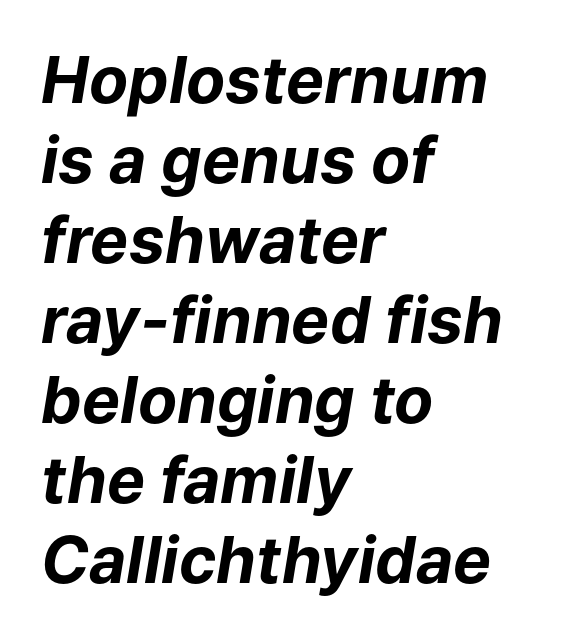
The image shows 64 px bold type, italic (leaning right); set left-aligned, normal line spacing (1.25x), normal letter spacing, not underlined; low stroke contrast and a medium x-height.
